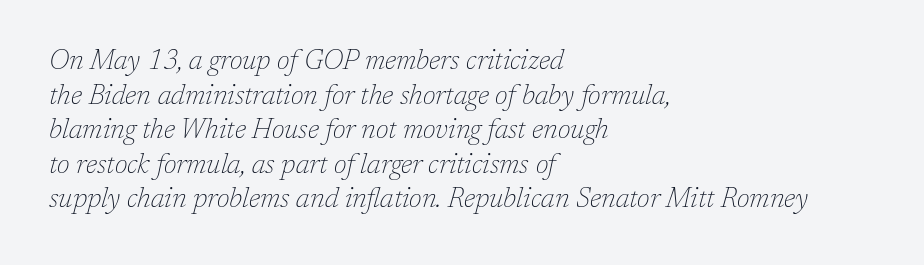
{"italic": "yes", "lean": "right", "slant_degrees": 17, "bold": "no", "underline": "no", "align": "left", "line_spacing": "normal", "line_spacing_ratio": 1.28, "letter_spacing": "normal", "letter_spacing_em": 0.0, "glyph_px": 27}
